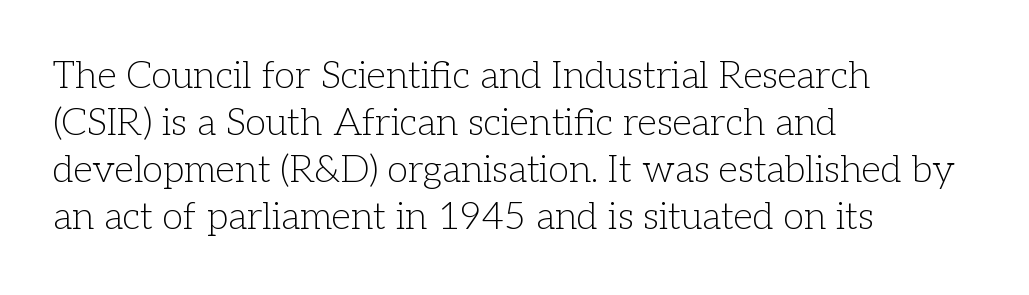
The image shows 38 px light serif type, upright; set left-aligned, line spacing 1.24x, normal letter spacing, not underlined; low stroke contrast and a medium x-height.
